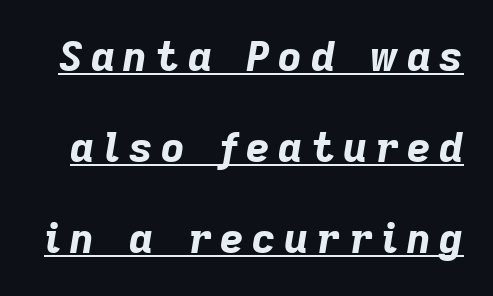
{"italic": "yes", "lean": "right", "slant_degrees": 9, "bold": "yes", "weight": "bold", "width": "normal", "stroke_contrast": "low", "x_height": "medium", "monospaced": "no", "underline": "yes", "line_spacing": "loose", "line_spacing_ratio": 2.22, "letter_spacing": "wide", "letter_spacing_em": 0.21, "glyph_px": 41}
